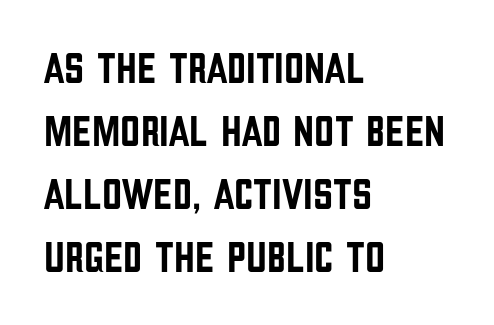
Nobody drew a line under any word here. I'd call this a sans setting — the letters go barefoot. If you measured baseline to baseline, you'd find a middling distance. Here the designer chose a conventional face with non-uniform glyph widths. The axis of the letterforms is exactly vertical. Tracking value appears to be zero — textbook default spacing.
